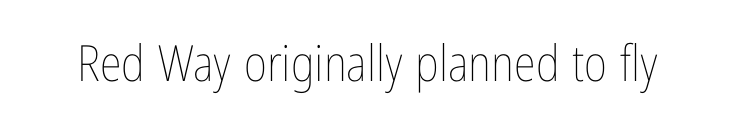
This reads as an unemphasized weight, regular at the heaviest. When letters stand straight like this, we call the style roman or upright. Has an underline been added? It has not. The face used here is proportionally spaced, like ordinary book or web type. Students, note that the glyphs here touch the page at normal intervals.
